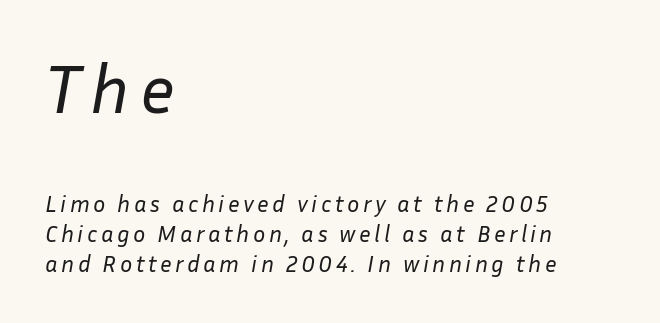
The image shows 69 px regular-weight type, italic (leaning right); set left-aligned, normal line spacing (1.29x), not underlined; the first (top) block is 3.0x larger; low stroke contrast and a medium x-height.
